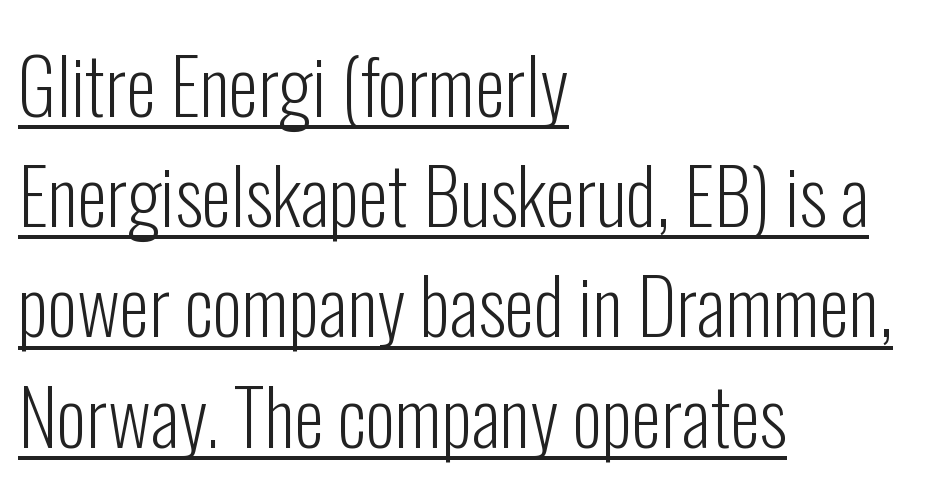
Glance below the letters and you will spot a drawn line. Looks like regular typesetting: each glyph gets only the width it needs. Each new line begins a customary step beneath the previous one. Weight: in the light-to-regular range. Each letter's strokes conclude bluntly, with no projecting serifs.
